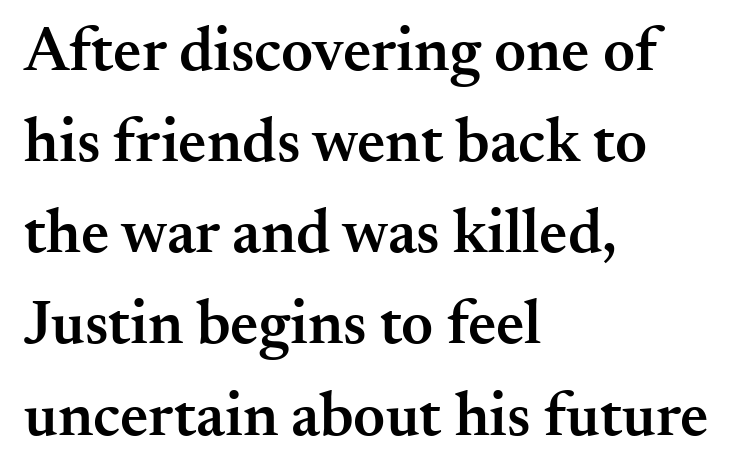
The image shows 62 px semibold serif type, upright; set left-aligned, normal line spacing (1.47x), normal letter spacing, not underlined; medium stroke contrast and a small x-height.
